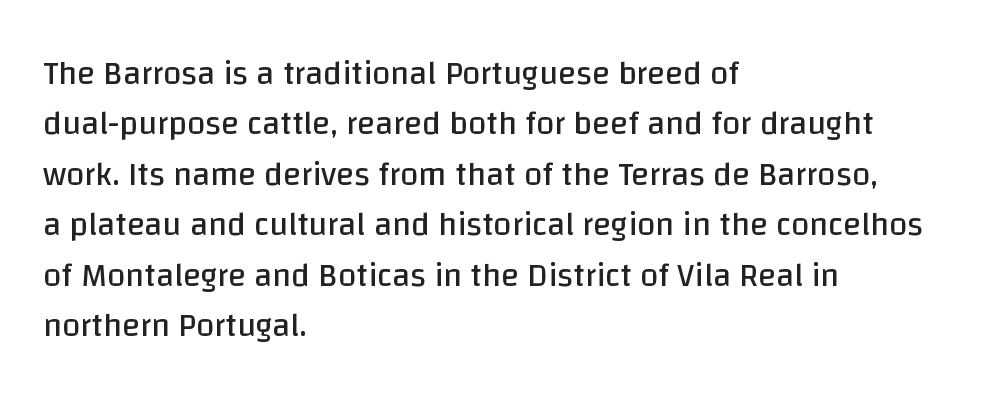
Q: Is the text bold? A: No.
Q: Is the text italic (slanted)? A: No, it is upright.
Q: Is the typeface a serif or a sans-serif typeface? A: Sans-serif.
Q: Is the text underlined? A: No.
Q: How is the paragraph aligned? A: Left-aligned.
Q: Is the spacing between letters normal or unusually wide? A: Normal.
Q: Is the spacing between lines tight, normal or loose? A: Normal.
Q: Width (condensed, normal, or wide)? A: Normal.
Q: Stroke contrast? A: Low.
Q: x-height? A: Large.
Q: Monospaced? A: No.
